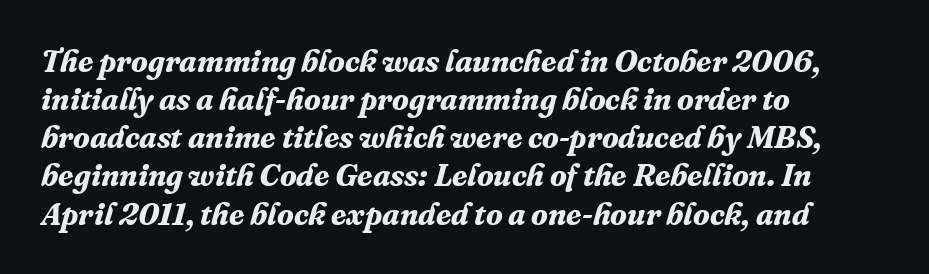
{"serif": "yes", "italic": "yes", "lean": "right", "slant_degrees": 16, "bold": "yes", "weight": "bold", "width": "normal", "stroke_contrast": "medium", "x_height": "medium", "monospaced": "no", "underline": "no", "align": "left", "line_spacing_ratio": 1.23, "letter_spacing": "normal", "letter_spacing_em": 0.0, "glyph_px": 31}
